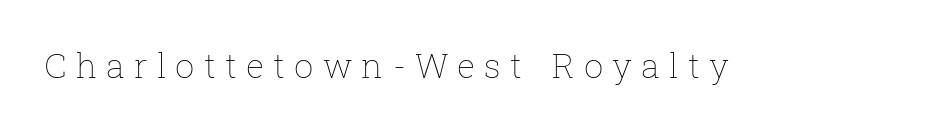
Q: Is the text bold? A: No.
Q: Is the text italic (slanted)? A: No, it is upright.
Q: Is the text underlined? A: No.
Q: Is the spacing between letters normal or unusually wide? A: Unusually wide.
Q: Width (condensed, normal, or wide)? A: Normal.
Q: Stroke contrast? A: Low.
Q: x-height? A: Medium.
Q: Monospaced? A: No.
